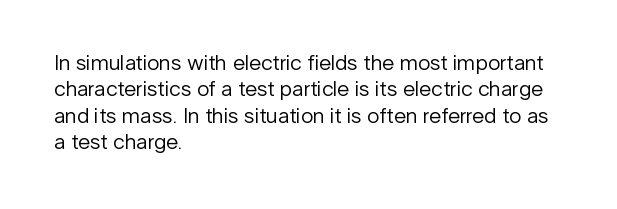
{"italic": "no", "bold": "no", "underline": "no", "align": "left", "line_spacing_ratio": 1.2, "letter_spacing": "normal", "letter_spacing_em": 0.0, "glyph_px": 22}
